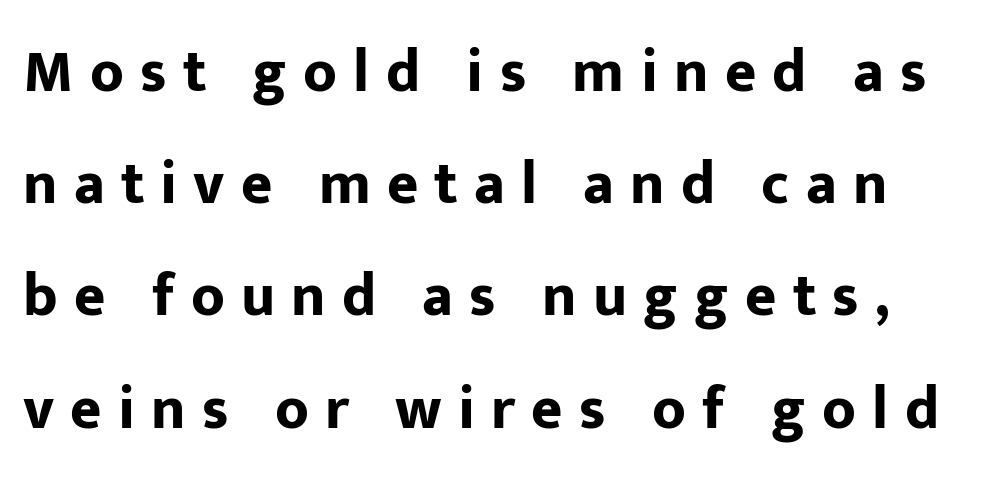
The image shows 60 px bold sans-serif type, upright; set line spacing 1.87x, unusually wide letter spacing (+0.27 em), not underlined; low stroke contrast and a medium x-height.
